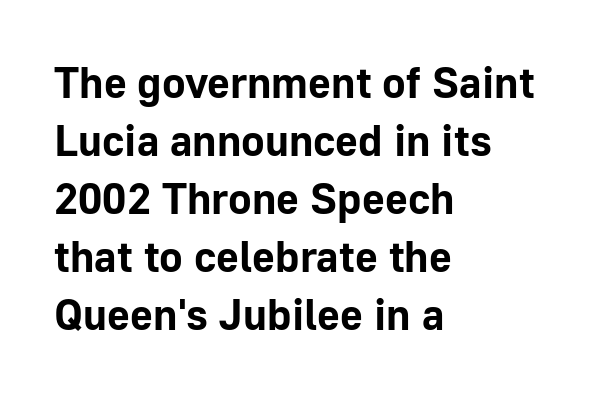
Q: Is the text bold? A: Yes.
Q: Is the text italic (slanted)? A: No, it is upright.
Q: Is the typeface a serif or a sans-serif typeface? A: Sans-serif.
Q: Is the text underlined? A: No.
Q: How is the paragraph aligned? A: Left-aligned.
Q: Is the spacing between letters normal or unusually wide? A: Normal.
Q: Is the spacing between lines tight, normal or loose? A: Normal.
Q: Width (condensed, normal, or wide)? A: Normal.
Q: Stroke contrast? A: Low.
Q: x-height? A: Medium.
Q: Monospaced? A: No.
